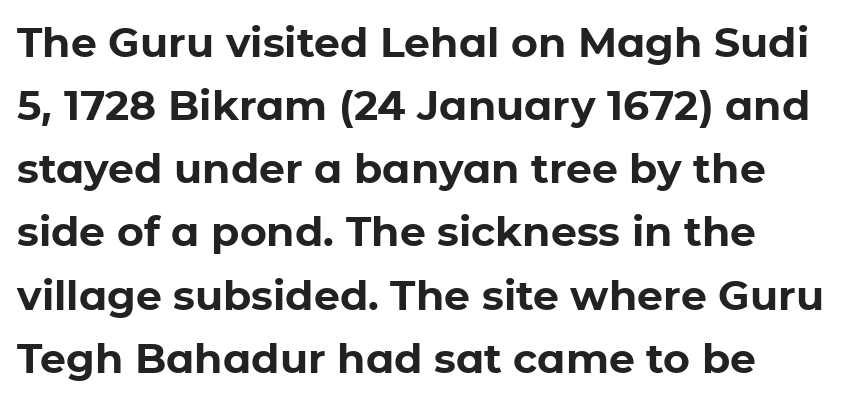
Q: Is the text bold? A: Yes.
Q: Is the text italic (slanted)? A: No, it is upright.
Q: Is the typeface a serif or a sans-serif typeface? A: Sans-serif.
Q: Is the text underlined? A: No.
Q: How is the paragraph aligned? A: Left-aligned.
Q: Is the spacing between letters normal or unusually wide? A: Normal.
Q: Is the spacing between lines tight, normal or loose? A: Normal.
Q: Width (condensed, normal, or wide)? A: Normal.
Q: Stroke contrast? A: Low.
Q: x-height? A: Medium.
Q: Monospaced? A: No.
